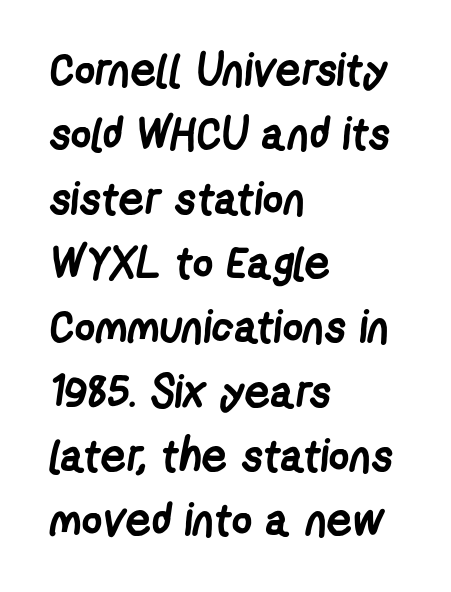
{"serif": "no", "bold": "yes", "weight": "semibold", "width": "condensed", "stroke_contrast": "low", "x_height": "medium", "monospaced": "no", "underline": "no", "align": "left", "line_spacing": "normal", "line_spacing_ratio": 1.43, "letter_spacing": "normal", "letter_spacing_em": 0.0, "glyph_px": 45}
